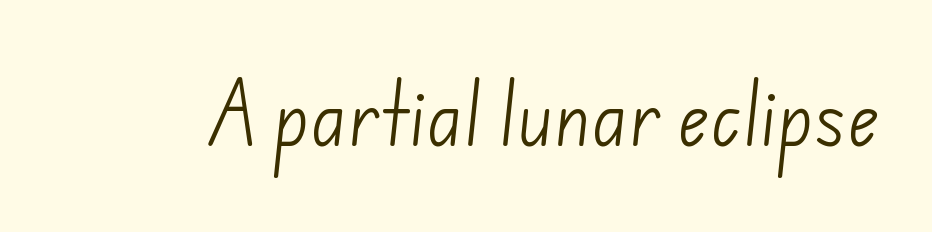
Q: Is the text bold? A: No.
Q: Is the typeface a serif or a sans-serif typeface? A: Sans-serif.
Q: Is the text underlined? A: No.
Q: Is the spacing between letters normal or unusually wide? A: Normal.
Q: Width (condensed, normal, or wide)? A: Normal.
Q: Stroke contrast? A: Low.
Q: x-height? A: Small.
Q: Monospaced? A: No.
